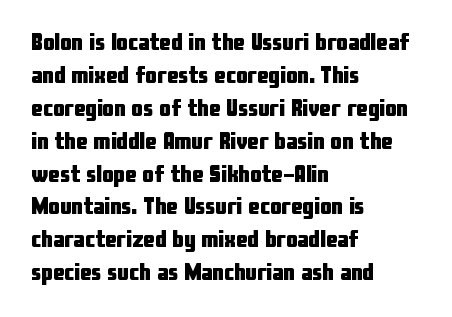
The gaps between neighbouring characters are ordinary and unremarkable. A dark, heavy texture on the line: the type is bold. Leftover space on each line is placed entirely after the last word. Reading down the column, the eye jumps a familiar distance to each next line. This is the regular roman posture of the typeface.
